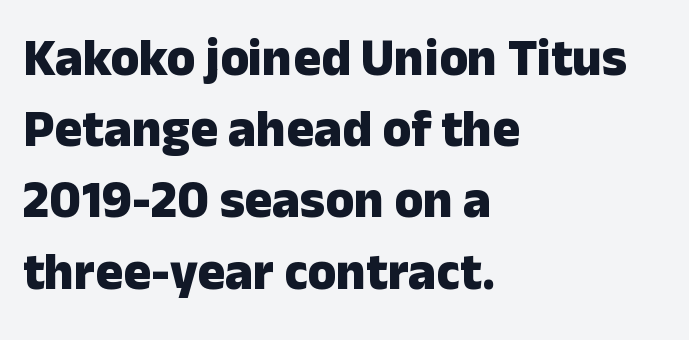
Q: Is the text bold? A: Yes.
Q: Is the text italic (slanted)? A: No, it is upright.
Q: Is the typeface a serif or a sans-serif typeface? A: Sans-serif.
Q: Is the text underlined? A: No.
Q: How is the paragraph aligned? A: Left-aligned.
Q: Is the spacing between letters normal or unusually wide? A: Normal.
Q: Is the spacing between lines tight, normal or loose? A: Normal.
Q: Width (condensed, normal, or wide)? A: Normal.
Q: Stroke contrast? A: Low.
Q: x-height? A: Medium.
Q: Monospaced? A: No.
